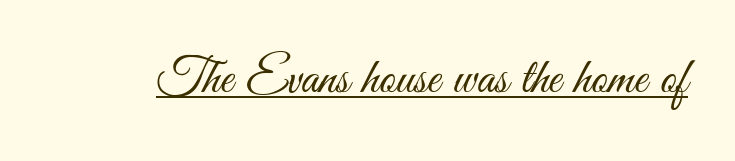
This sample carries an underscore along the baseline area. The glyphs in this specimen are sans serif. A typesetter would call this zero additional tracking. A typesetter would call this proportional, since set widths differ per character. This reads as an unemphasized weight, regular at the heaviest.
